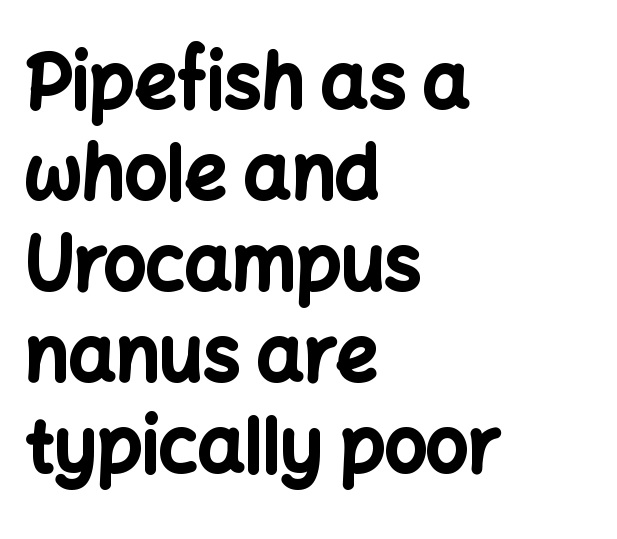
Q: Is the text bold? A: Yes.
Q: Is the text italic (slanted)? A: No, it is upright.
Q: Is the typeface a serif or a sans-serif typeface? A: Sans-serif.
Q: Is the text underlined? A: No.
Q: How is the paragraph aligned? A: Left-aligned.
Q: Is the spacing between letters normal or unusually wide? A: Normal.
Q: Width (condensed, normal, or wide)? A: Normal.
Q: Stroke contrast? A: Low.
Q: x-height? A: Medium.
Q: Monospaced? A: No.
